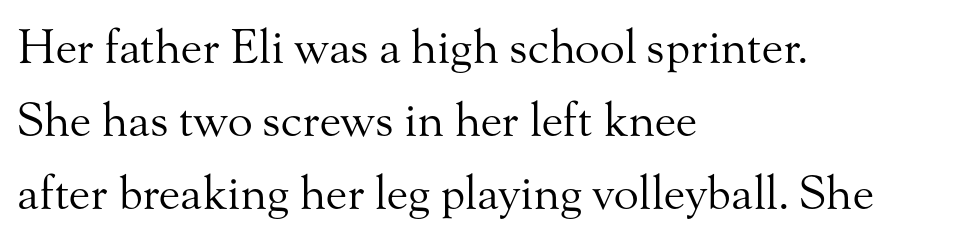
Q: Is the text bold? A: No.
Q: Is the text italic (slanted)? A: No, it is upright.
Q: Is the typeface a serif or a sans-serif typeface? A: Serif.
Q: Is the text underlined? A: No.
Q: How is the paragraph aligned? A: Left-aligned.
Q: Is the spacing between letters normal or unusually wide? A: Normal.
Q: Is the spacing between lines tight, normal or loose? A: Normal.
Q: Width (condensed, normal, or wide)? A: Normal.
Q: Stroke contrast? A: Medium.
Q: x-height? A: Small.
Q: Monospaced? A: No.
